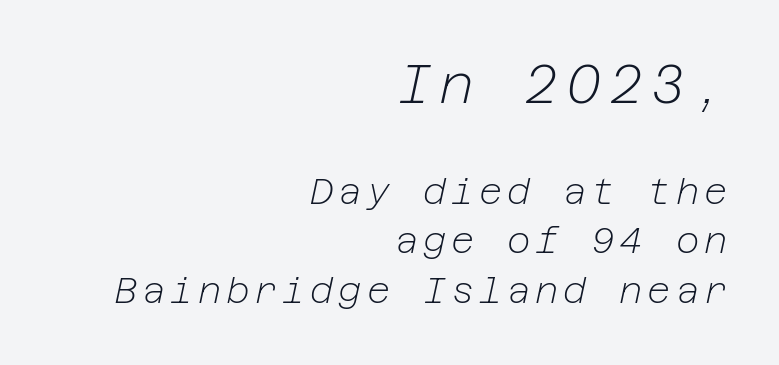
Leading matches the norm, producing a regular column. The typography opts for an oblique posture over an upright one. Underline: absent. The designer gave the opening block more size than the closing block.
